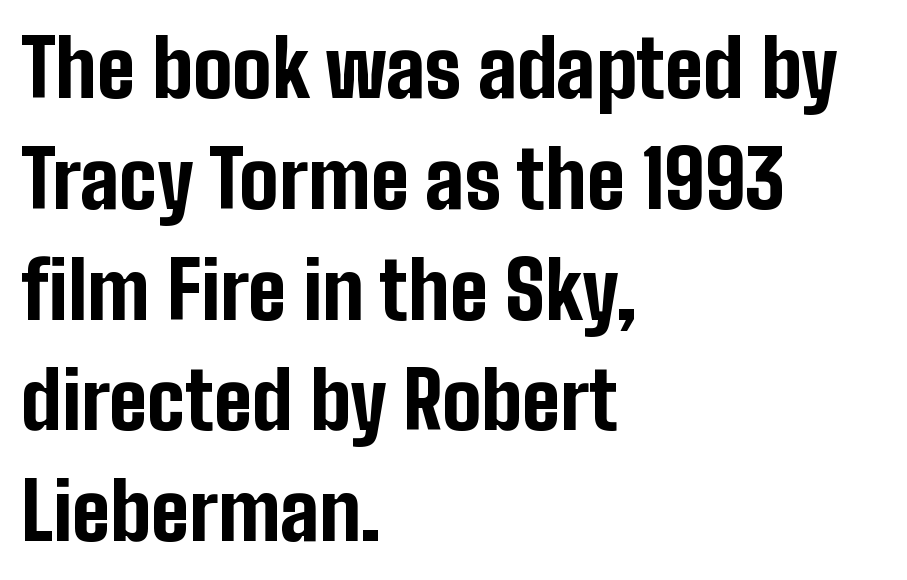
Every stem runs plumb, perpendicular to the baseline. The face used here is proportionally spaced, like ordinary book or web type. The text was rendered using a sans face with plain stroke endings. Honestly, there is no underline to notice here at all. Notice how the passage keeps a crisp vertical edge on the left only.
